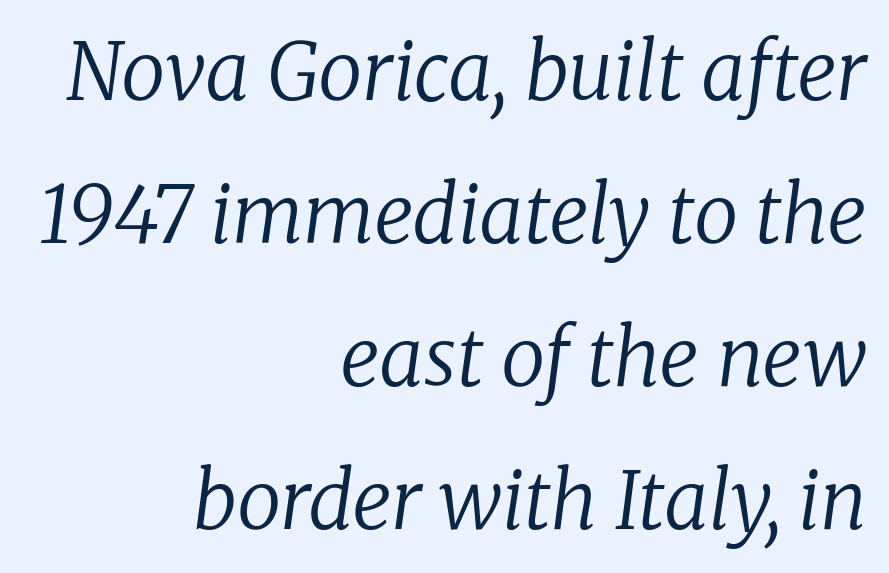
Q: Is the text bold? A: No.
Q: Is the text italic (slanted)? A: Yes, it leans right by about 8 degrees.
Q: Is the typeface a serif or a sans-serif typeface? A: Serif.
Q: Is the text underlined? A: No.
Q: How is the paragraph aligned? A: Right-aligned.
Q: Is the spacing between letters normal or unusually wide? A: Normal.
Q: Width (condensed, normal, or wide)? A: Normal.
Q: Stroke contrast? A: Low.
Q: x-height? A: Medium.
Q: Monospaced? A: No.
